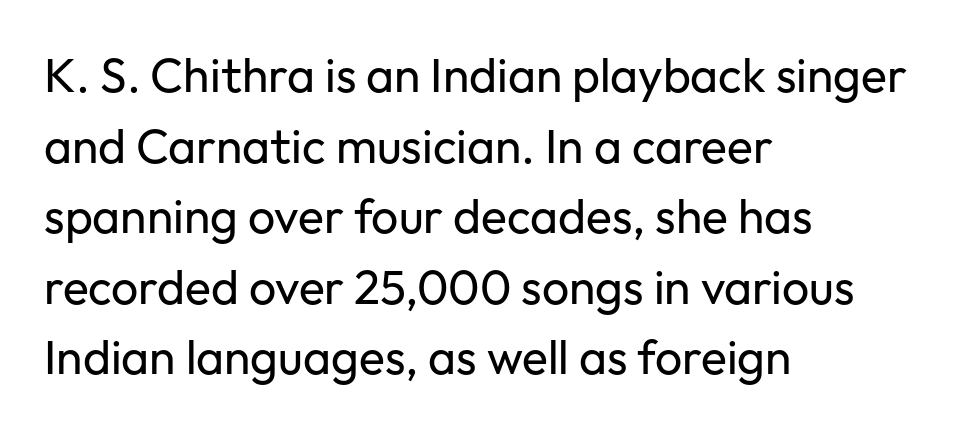
{"serif": "no", "italic": "no", "bold": "no", "weight": "regular", "width": "normal", "stroke_contrast": "low", "x_height": "medium", "monospaced": "no", "underline": "no", "align": "left", "line_spacing": "normal", "line_spacing_ratio": 1.47, "letter_spacing": "normal", "letter_spacing_em": 0.0, "glyph_px": 48}
